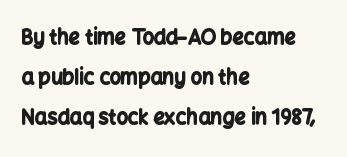
The image shows 20 px bold type, upright; set left-aligned, loose line spacing (2.01x), normal letter spacing, not underlined.
